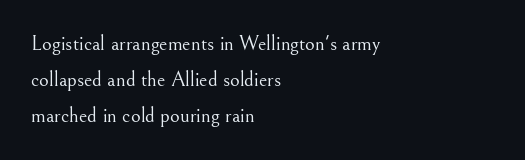
Q: Is the text bold? A: No.
Q: Is the text italic (slanted)? A: No, it is upright.
Q: Is the text underlined? A: No.
Q: How is the paragraph aligned? A: Left-aligned.
Q: Is the spacing between letters normal or unusually wide? A: Normal.
